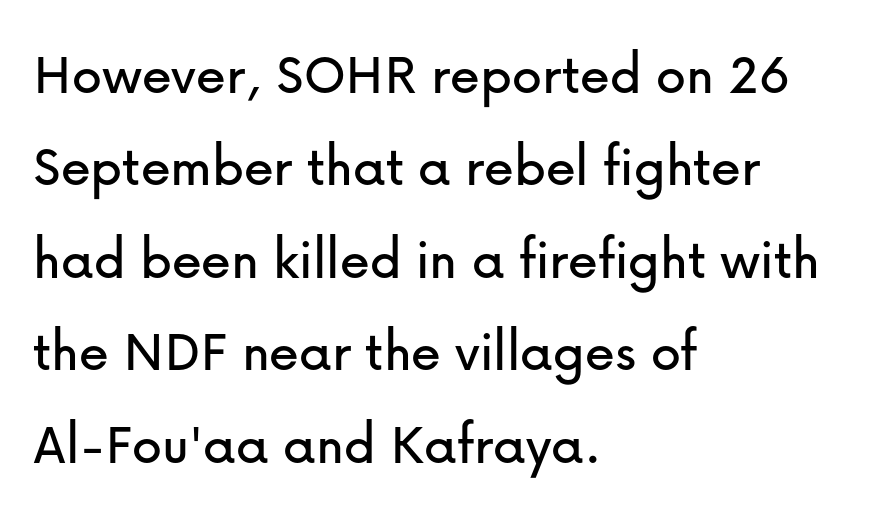
Q: Is the text italic (slanted)? A: No, it is upright.
Q: Is the typeface a serif or a sans-serif typeface? A: Sans-serif.
Q: Is the text underlined? A: No.
Q: How is the paragraph aligned? A: Left-aligned.
Q: Is the spacing between letters normal or unusually wide? A: Normal.
Q: Is the spacing between lines tight, normal or loose? A: Normal.
Q: Width (condensed, normal, or wide)? A: Normal.
Q: Stroke contrast? A: Low.
Q: x-height? A: Medium.
Q: Monospaced? A: No.
